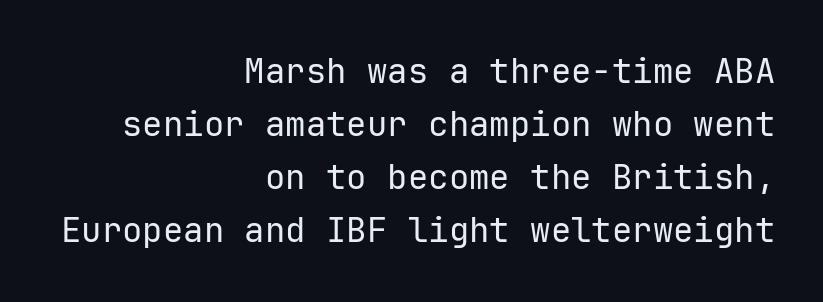
These lines are rendered in a fixed-pitch font. Is the block centered? No — it sits flush against the right margin. Does the leading feel generous? No, just average. The axis of the letterforms is exactly vertical. Look at the bottom of the vertical strokes: they stop flat, with no serifs. Nobody drew a line under any word here.
